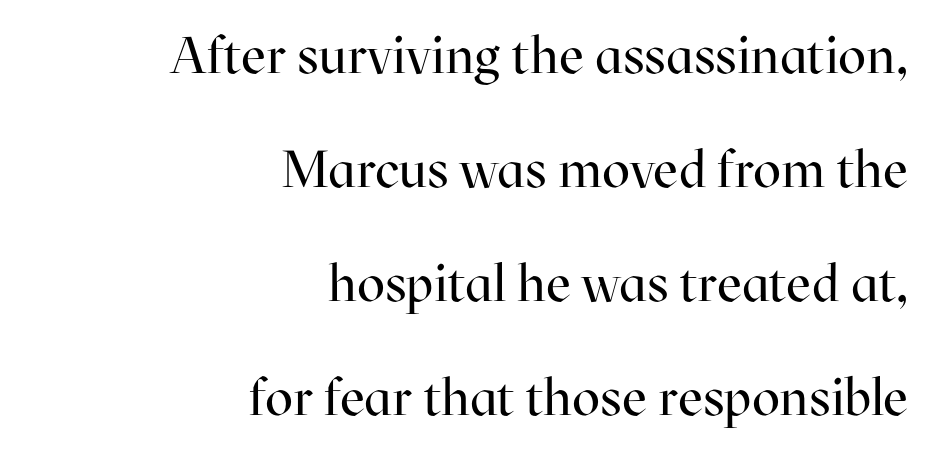
A bare baseline throughout the passage. The face used here is seriffed, in the tradition of book romans. The strokes carry an ordinary text weight at most. This sample has the flowing, uneven cadence of proportional lettering. A roman cut, with each character standing at attention.
